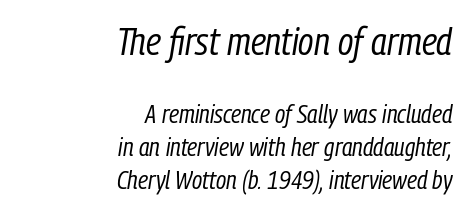
The image shows 39 px regular-weight, condensed type, italic (leaning right); set right-aligned, normal line spacing (1.26x), normal letter spacing, not underlined; the first (top) block is 1.5x larger; low stroke contrast and a medium x-height.
